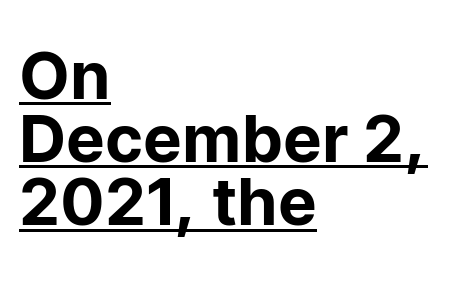
The face used here is a sans, in the tradition of grotesques and geometrics. The rendering uses natural spacing where letterforms have individual widths. This sample trades vertical openness for compactness between lines. Spacing between characters is what you'd get straight out of the box.
